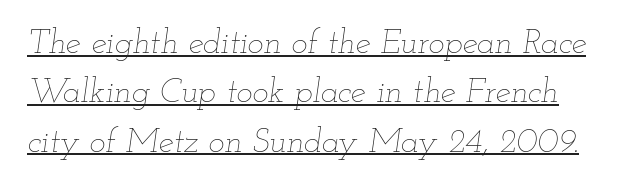
Notice how a bar underscores the lettering throughout. An italicized treatment has been applied to the whole sample. The face used here is proportionally spaced, like ordinary book or web type. Compared with a typical body face, this is equally light or lighter still. These lines keep a tight, regular rhythm from letter to letter.
